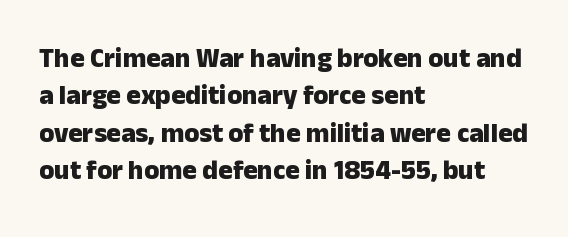
Q: Is the text bold? A: Yes.
Q: Is the text italic (slanted)? A: No, it is upright.
Q: Is the text underlined? A: No.
Q: How is the paragraph aligned? A: Left-aligned.
Q: Is the spacing between letters normal or unusually wide? A: Normal.
Q: Is the spacing between lines tight, normal or loose? A: Normal.
